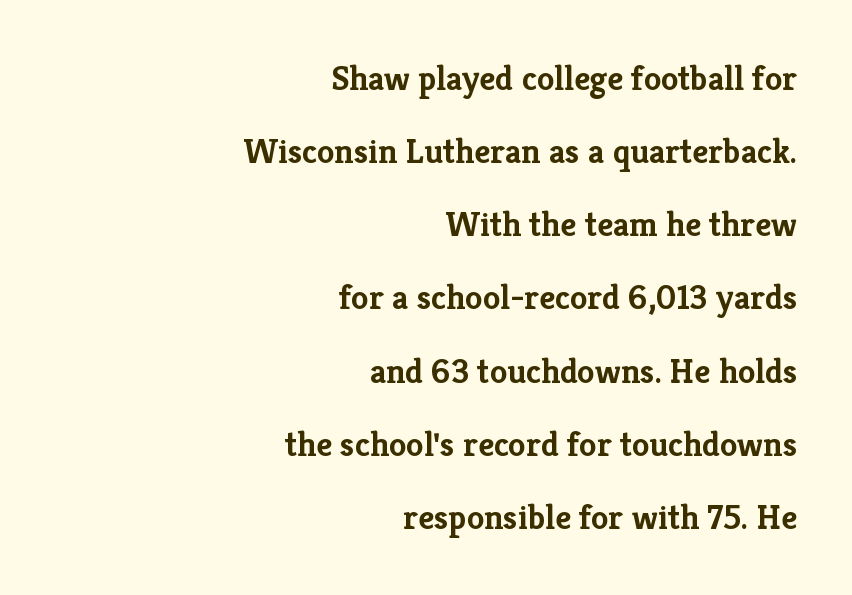
Vertical strokes here are truly vertical. The typesetting leans heavy: a genuine bold. Do the characters align in a grid? No, the font is proportional. Default kerning and tracking; the words read as compact shapes. Examine the stroke ends and you'll spot serifs. Quick note: interline space is abundant.
